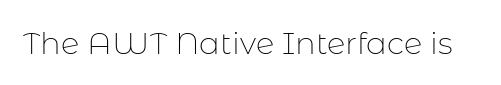
Stems and bowls with no extra thickness — not bold. This sample uses a sans-serif face. The font's upright variant was chosen for this text. A clean baseline with only descenders dipping below it. These lines are rendered in a variable-pitch font. Standard letterfit; no display-style spreading of the glyphs.
